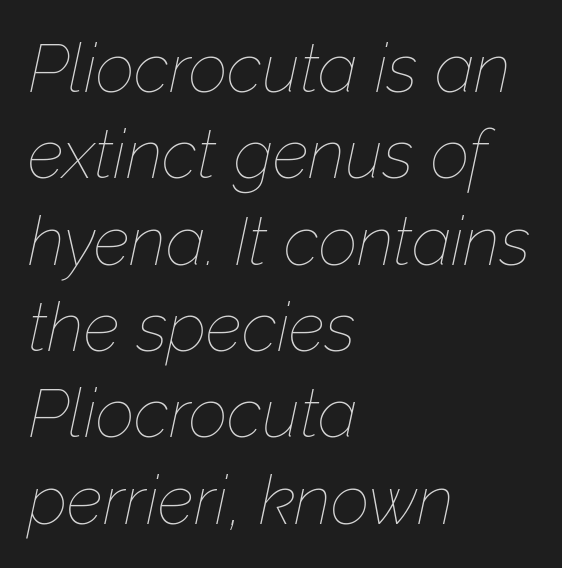
Notice how the passage keeps a crisp vertical edge on the left only. The specimen omits any rule beneath the text block's lines. How are the letters spaced? Ordinarily, with no added tracking. The strokes carry an ordinary text weight at most. Horizontal bands of white between lines are of average thickness. The passage shown is typed in a proportional face where columns would drift.
